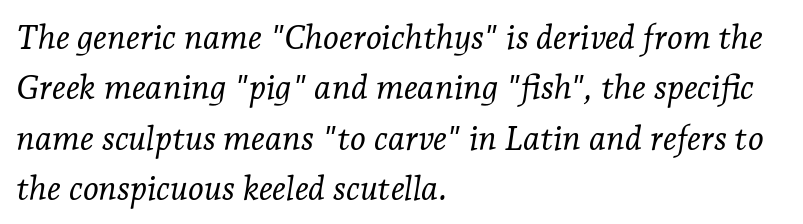
The image shows 34 px light serif type, italic (leaning right); set left-aligned, normal line spacing (1.48x), normal letter spacing, not underlined; low stroke contrast and a medium x-height.
